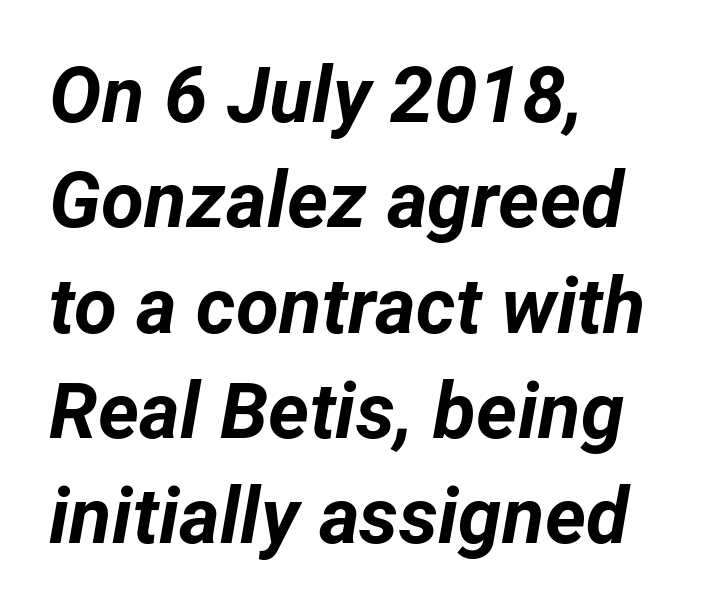
Lines of text with bare space underneath. Varying glyph widths throughout — classic text-font behaviour. Normally led — the rows are evenly, conventionally spaced. Is the block centered? No — it sits flush against the left margin.
